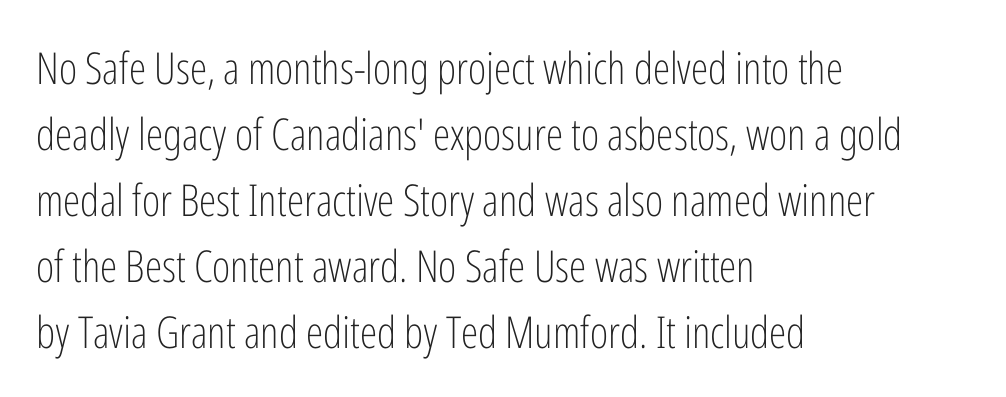
{"serif": "no", "italic": "no", "bold": "no", "weight": "light", "width": "condensed", "stroke_contrast": "low", "x_height": "medium", "monospaced": "no", "underline": "no", "align": "left", "line_spacing": "normal", "line_spacing_ratio": 1.5, "letter_spacing": "normal", "letter_spacing_em": 0.0, "glyph_px": 44}
